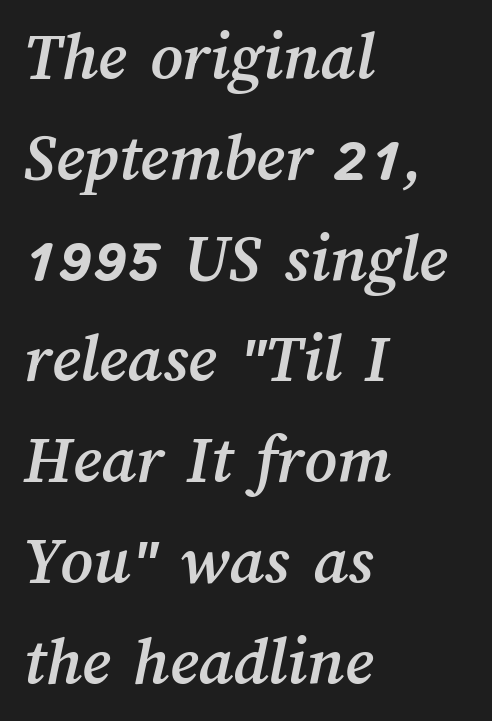
{"width": "normal", "stroke_contrast": "medium", "x_height": "medium", "monospaced": "no", "underline": "no", "align": "left", "line_spacing": "normal", "line_spacing_ratio": 1.44, "letter_spacing": "normal", "letter_spacing_em": 0.0, "glyph_px": 70}
